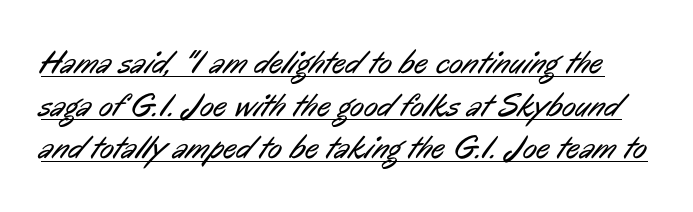
The image shows 33 px regular-weight, condensed sans-serif type; set normal line spacing (1.29x), normal letter spacing, underlined; low stroke contrast and a medium x-height.
